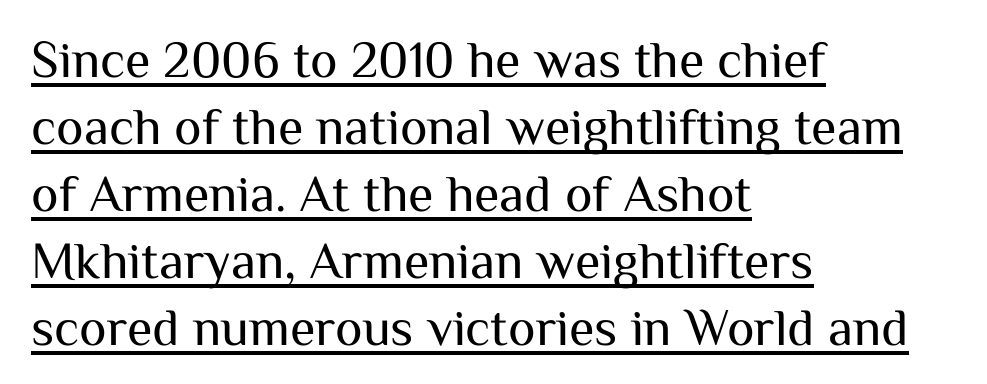
Q: Is the text bold? A: No.
Q: Is the text italic (slanted)? A: No, it is upright.
Q: Is the typeface a serif or a sans-serif typeface? A: Sans-serif.
Q: Is the text underlined? A: Yes.
Q: How is the paragraph aligned? A: Left-aligned.
Q: Is the spacing between letters normal or unusually wide? A: Normal.
Q: Is the spacing between lines tight, normal or loose? A: Normal.
Q: Width (condensed, normal, or wide)? A: Normal.
Q: Stroke contrast? A: Medium.
Q: x-height? A: Medium.
Q: Monospaced? A: No.
